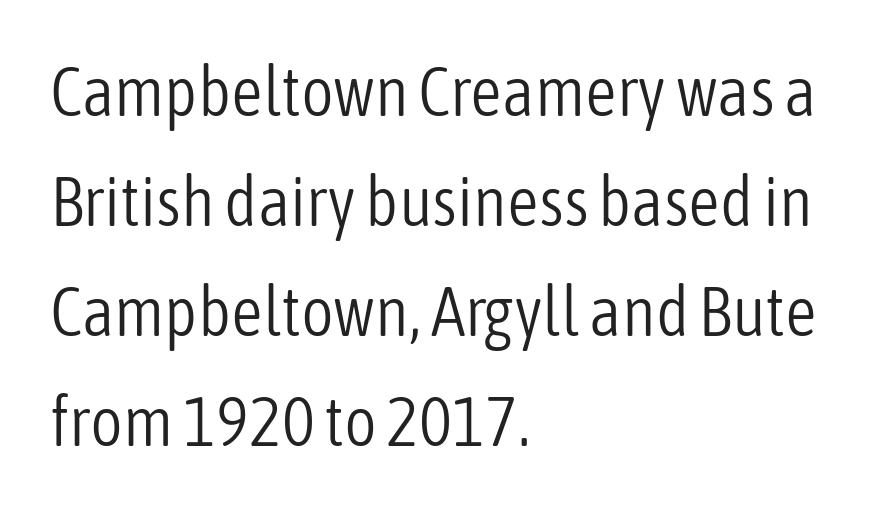
The image shows 70 px light, condensed sans-serif type, upright; set left-aligned, normal line spacing (1.57x), normal letter spacing, not underlined; low stroke contrast and a medium x-height.
